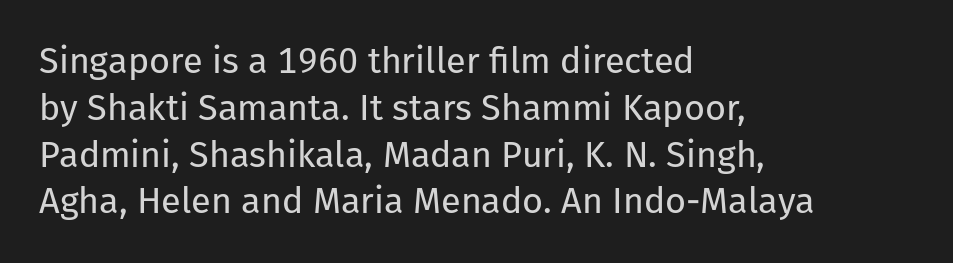
Q: Is the text bold? A: No.
Q: Is the text italic (slanted)? A: No, it is upright.
Q: Is the typeface a serif or a sans-serif typeface? A: Sans-serif.
Q: Is the text underlined? A: No.
Q: How is the paragraph aligned? A: Left-aligned.
Q: Is the spacing between letters normal or unusually wide? A: Normal.
Q: Is the spacing between lines tight, normal or loose? A: Normal.
Q: Width (condensed, normal, or wide)? A: Normal.
Q: Stroke contrast? A: Low.
Q: x-height? A: Medium.
Q: Monospaced? A: No.
